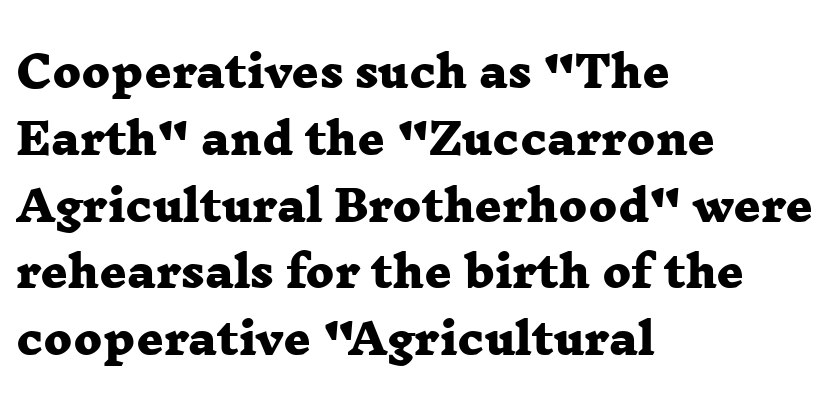
Q: Is the text bold? A: Yes.
Q: Is the typeface a serif or a sans-serif typeface? A: Serif.
Q: Is the text underlined? A: No.
Q: How is the paragraph aligned? A: Left-aligned.
Q: Is the spacing between letters normal or unusually wide? A: Normal.
Q: Is the spacing between lines tight, normal or loose? A: Normal.
Q: Width (condensed, normal, or wide)? A: Wide.
Q: Stroke contrast? A: Low.
Q: x-height? A: Medium.
Q: Monospaced? A: No.
